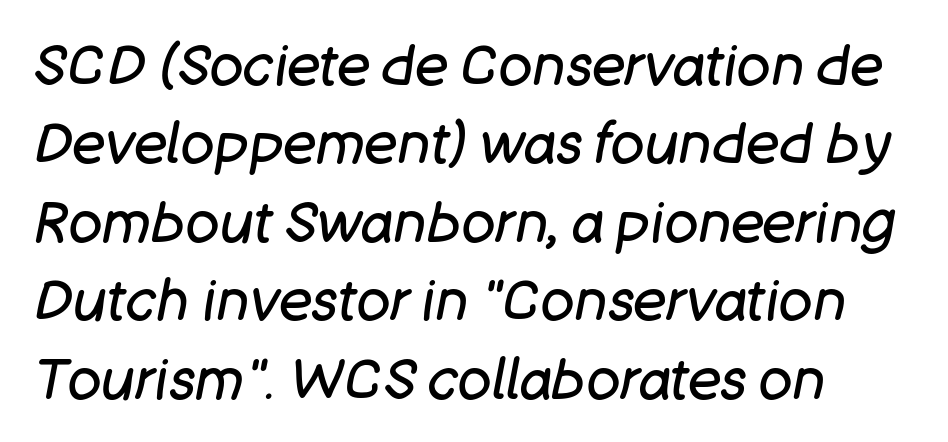
The image shows 56 px regular-weight type, italic (leaning right); set left-aligned, normal line spacing (1.4x), normal letter spacing, not underlined; low stroke contrast and a large x-height.
